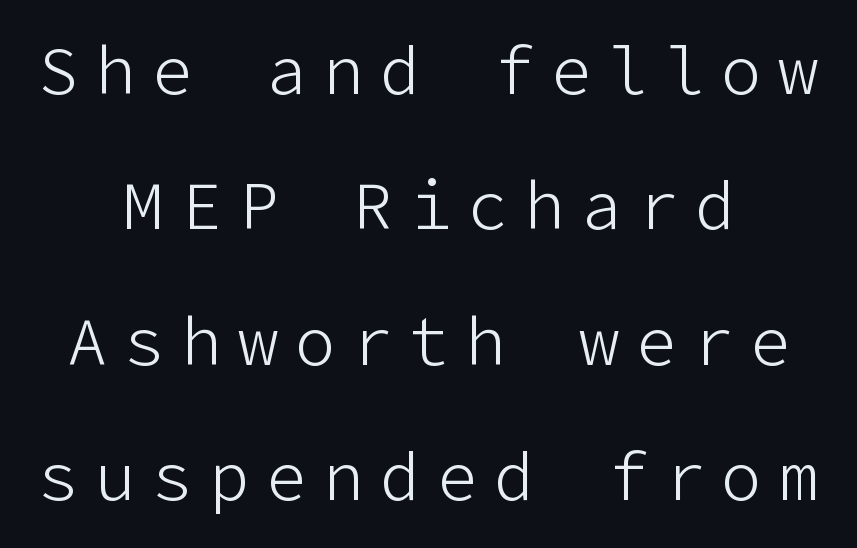
Q: Is the text bold? A: No.
Q: Is the text italic (slanted)? A: No, it is upright.
Q: Is the typeface a serif or a sans-serif typeface? A: Sans-serif.
Q: Is the text underlined? A: No.
Q: How is the paragraph aligned? A: Centered.
Q: Is the spacing between letters normal or unusually wide? A: Unusually wide.
Q: Is the spacing between lines tight, normal or loose? A: Loose.
Q: Width (condensed, normal, or wide)? A: Normal.
Q: Stroke contrast? A: Low.
Q: x-height? A: Medium.
